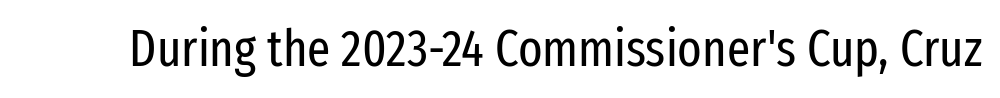
The lettering stays uniformly vertical, giving the passage a roman look. A clean baseline with only descenders dipping below it. Here the designer chose a conventional face with non-uniform glyph widths. I'd call this a sans setting — the letters go barefoot.
